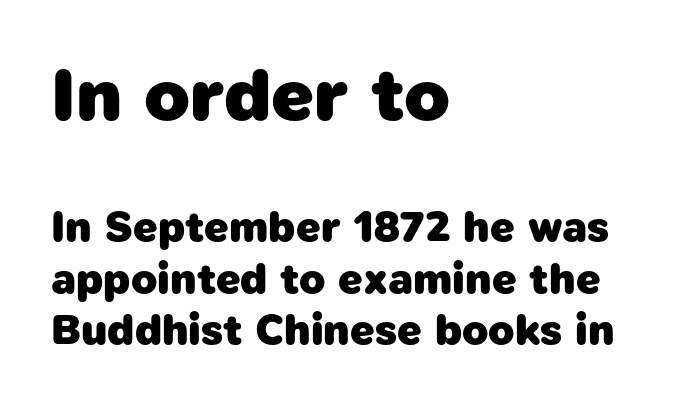
The image shows 75 px heavy sans-serif type; set left-aligned, line spacing 1.2x, normal letter spacing, not underlined; the first (top) block is 1.74x larger; low stroke contrast and a medium x-height.
